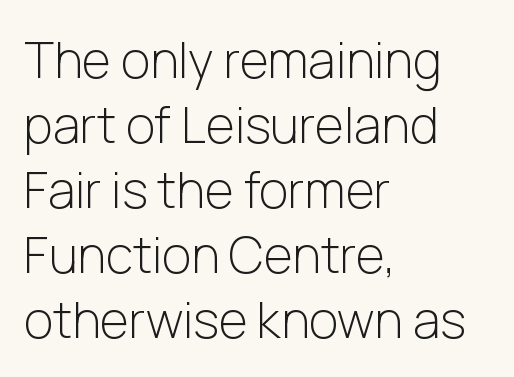
Honestly, the letter spacing is just normal — you wouldn't notice it. Tall strokes in this sample are plumb rather than angled. Leftover space on each line is placed entirely after the last word. Weight: in the light-to-regular range. Unmarked baselines from the first word to the last. Summary of vertical rhythm: regular, with standard interline spacing.
